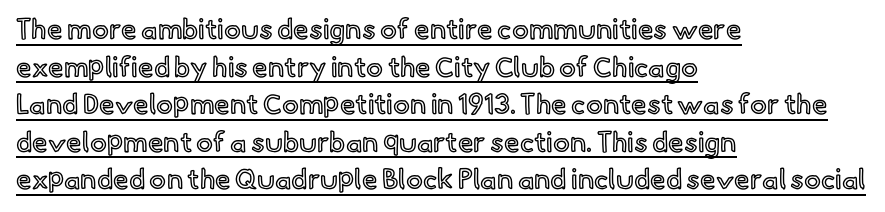
{"italic": "no", "width": "normal", "x_height": "small", "monospaced": "no", "underline": "yes", "align": "left", "line_spacing": "normal", "line_spacing_ratio": 1.34, "letter_spacing": "normal", "letter_spacing_em": 0.0, "glyph_px": 28}
